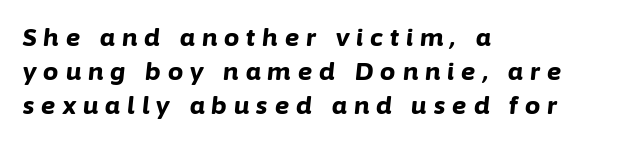
Chunky letters — that's bold for sure. If you drew a ruler down the left edge, every line would touch it. Check the space under the baseline: it is left empty. Compared with ordinary roman type, these characters are visibly tilted. What stands out about the letter spacing? Its width — letters are far apart.
